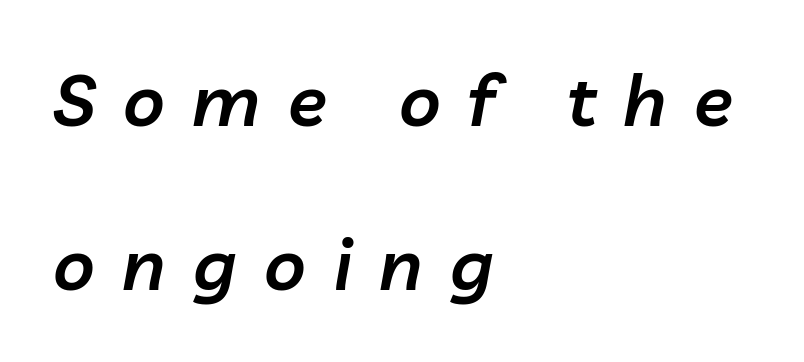
Rows of type keep a wide berth in the vertical direction. The rendering applies a slant to the glyphs. I'd describe the lettering as semibold — firm but not a full bold. Lines of text with bare space underneath. Visually the block forms a straight wall on the left and a jagged coastline on the right.
